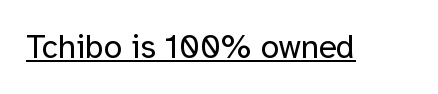
{"serif": "no", "italic": "no", "bold": "no", "weight": "regular", "width": "normal", "stroke_contrast": "low", "x_height": "medium", "monospaced": "no", "underline": "yes", "letter_spacing": "normal", "letter_spacing_em": 0.0, "glyph_px": 33}
